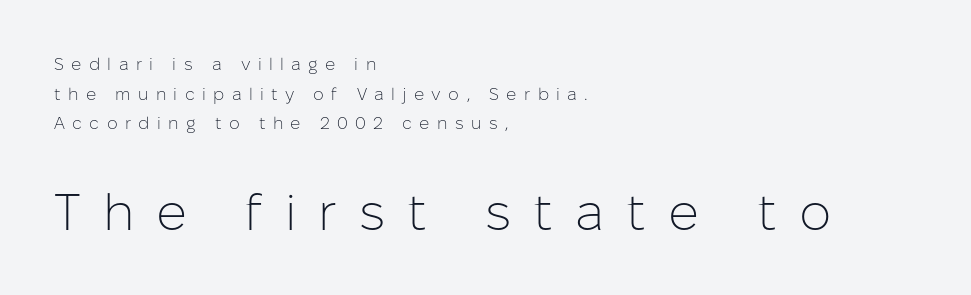
Q: Is the text bold? A: No.
Q: Is the text italic (slanted)? A: No, it is upright.
Q: Is the typeface a serif or a sans-serif typeface? A: Sans-serif.
Q: Is the text underlined? A: No.
Q: How is the paragraph aligned? A: Left-aligned.
Q: Is the spacing between letters normal or unusually wide? A: Unusually wide.
Q: Which block of text is set in a larger size, the first (top) or the second (bottom)? A: The second (bottom) one.
Q: Width (condensed, normal, or wide)? A: Normal.
Q: Stroke contrast? A: Low.
Q: x-height? A: Medium.
Q: Monospaced? A: No.
